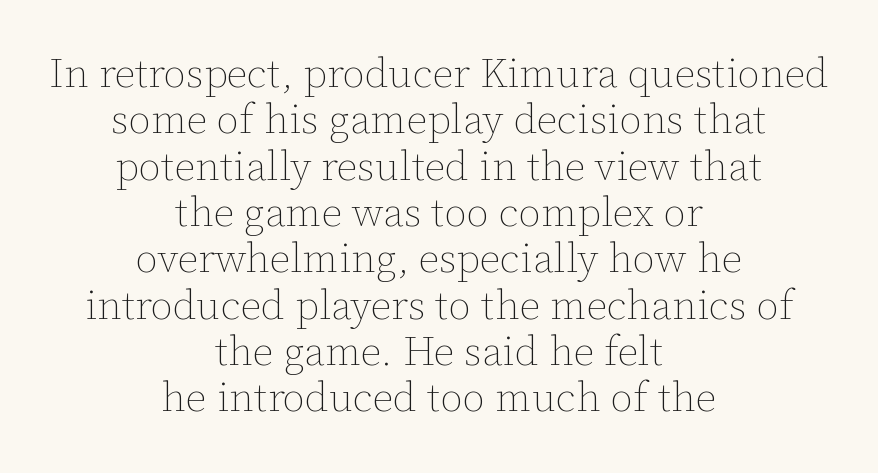
{"italic": "no", "bold": "no", "weight": "thin", "width": "normal", "stroke_contrast": "low", "x_height": "medium", "monospaced": "no", "underline": "no", "align": "center", "line_spacing": "tight", "line_spacing_ratio": 1.13, "letter_spacing": "normal", "letter_spacing_em": 0.0, "glyph_px": 41}
